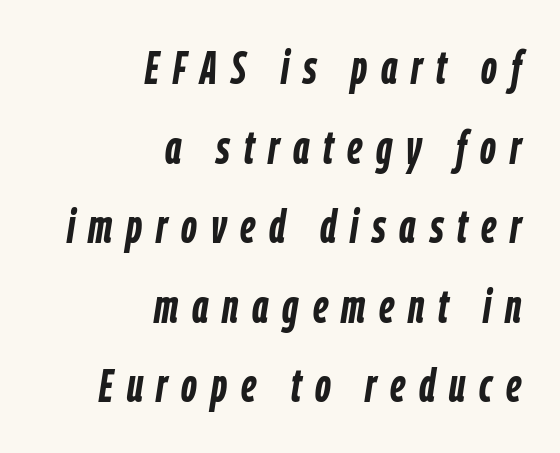
Q: Is the text bold? A: Yes.
Q: Is the text italic (slanted)? A: Yes, it leans right by about 9 degrees.
Q: Is the text underlined? A: No.
Q: How is the paragraph aligned? A: Right-aligned.
Q: Is the spacing between letters normal or unusually wide? A: Unusually wide.
Q: Width (condensed, normal, or wide)? A: Condensed.
Q: Stroke contrast? A: Low.
Q: x-height? A: Medium.
Q: Monospaced? A: No.
